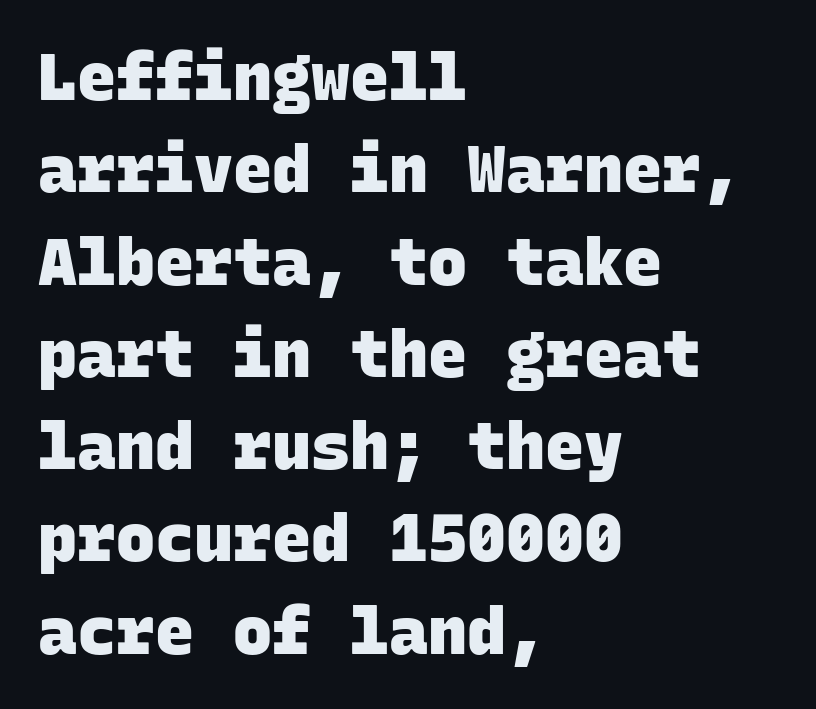
Q: Is the text bold? A: Yes.
Q: Is the typeface a serif or a sans-serif typeface? A: Sans-serif.
Q: Is the text underlined? A: No.
Q: How is the paragraph aligned? A: Left-aligned.
Q: Is the spacing between letters normal or unusually wide? A: Normal.
Q: Is the spacing between lines tight, normal or loose? A: Normal.
Q: Width (condensed, normal, or wide)? A: Normal.
Q: Stroke contrast? A: Low.
Q: x-height? A: Large.
Q: Monospaced? A: Yes.
